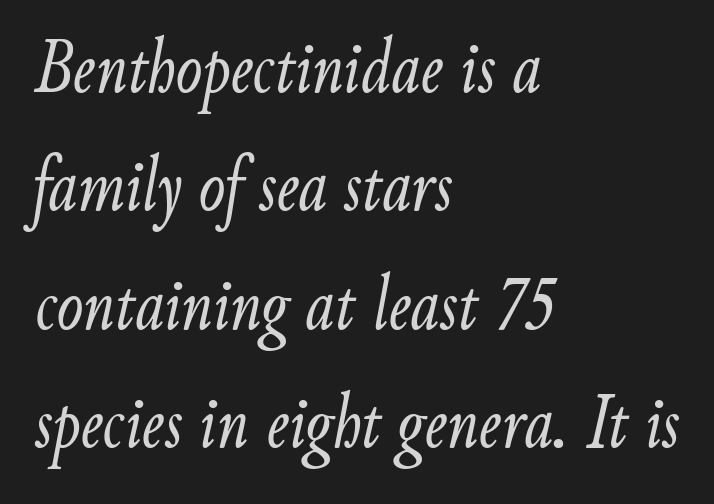
Q: Is the text bold? A: No.
Q: Is the text italic (slanted)? A: Yes, it leans right by about 9 degrees.
Q: Is the text underlined? A: No.
Q: How is the paragraph aligned? A: Left-aligned.
Q: Is the spacing between letters normal or unusually wide? A: Normal.
Q: Is the spacing between lines tight, normal or loose? A: Normal.
Q: Width (condensed, normal, or wide)? A: Condensed.
Q: Stroke contrast? A: Low.
Q: x-height? A: Small.
Q: Monospaced? A: No.
